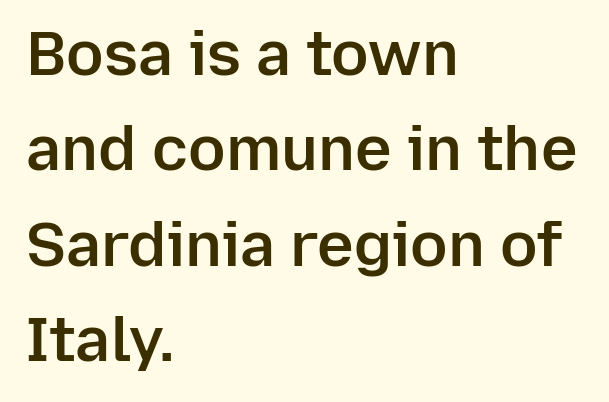
In terms of weight, the rendering is demibold, just under bold. Reading down the block, your eye returns to a fixed left position each line. Caption: standard tracking, unaltered. The rendering uses natural spacing where letterforms have individual widths. Horizontal bands of white between lines are of average thickness.
